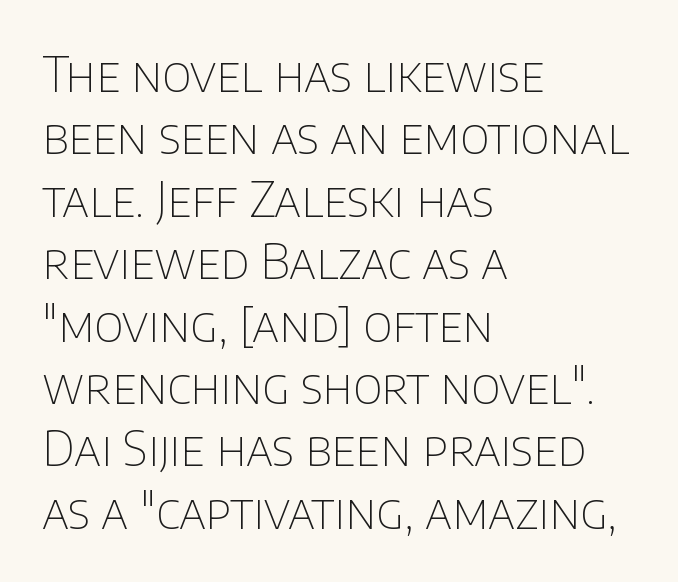
{"serif": "no", "italic": "no", "bold": "no", "weight": "thin", "width": "normal", "stroke_contrast": "low", "x_height": "large", "monospaced": "no", "underline": "no", "align": "left", "line_spacing": "normal", "line_spacing_ratio": 1.3, "letter_spacing": "normal", "letter_spacing_em": 0.0, "glyph_px": 48}
